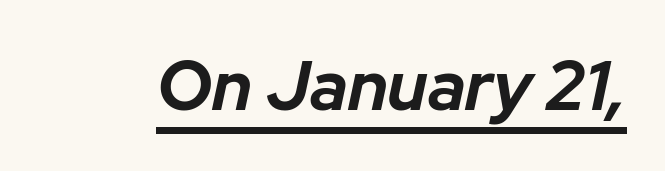
{"italic": "yes", "lean": "right", "slant_degrees": 12, "bold": "yes", "weight": "bold", "width": "normal", "stroke_contrast": "low", "x_height": "medium", "monospaced": "no", "underline": "yes", "letter_spacing": "normal", "letter_spacing_em": 0.0, "glyph_px": 69}
